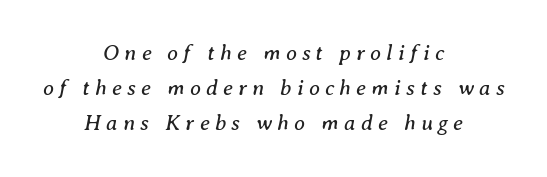
The image shows 22 px text type, italic (leaning right); set centered, normal line spacing (1.6x), unusually wide letter spacing (+0.24 em), not underlined.
